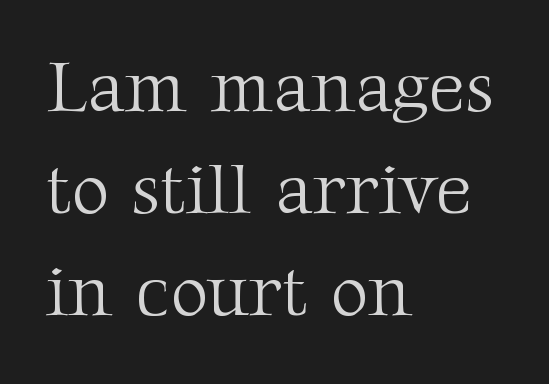
The glyphs in this specimen are seriffed. The font's upright variant was chosen for this text. Typeset ragged right — the left edge is the straight one. No word sits above an underline.
